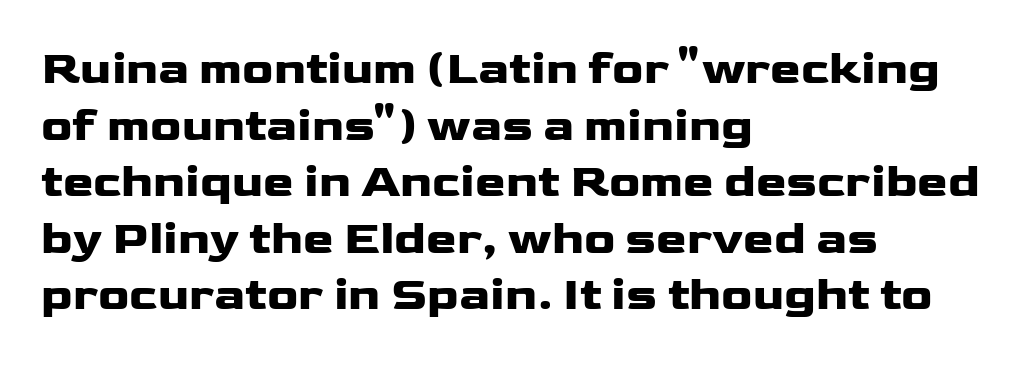
The image shows 46 px heavy, wide sans-serif type, upright; set left-aligned, line spacing 1.23x, normal letter spacing, not underlined; low stroke contrast and a medium x-height.
